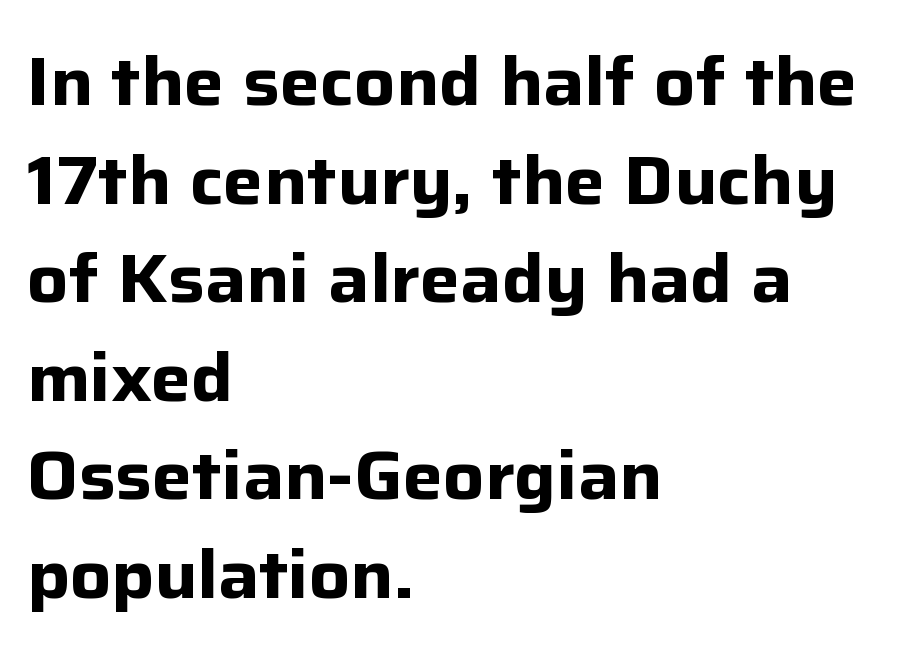
Q: Is the text bold? A: Yes.
Q: Is the text italic (slanted)? A: No, it is upright.
Q: Is the typeface a serif or a sans-serif typeface? A: Sans-serif.
Q: Is the text underlined? A: No.
Q: How is the paragraph aligned? A: Left-aligned.
Q: Is the spacing between letters normal or unusually wide? A: Normal.
Q: Is the spacing between lines tight, normal or loose? A: Normal.
Q: Width (condensed, normal, or wide)? A: Normal.
Q: Stroke contrast? A: Low.
Q: x-height? A: Medium.
Q: Monospaced? A: No.
